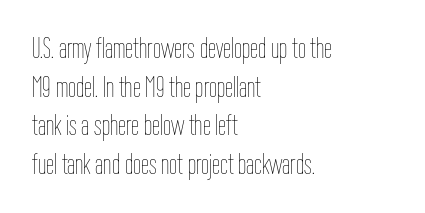
The image shows 29 px thin, condensed type, upright; set left-aligned, normal line spacing (1.33x), normal letter spacing, not underlined; low stroke contrast and a medium x-height.
